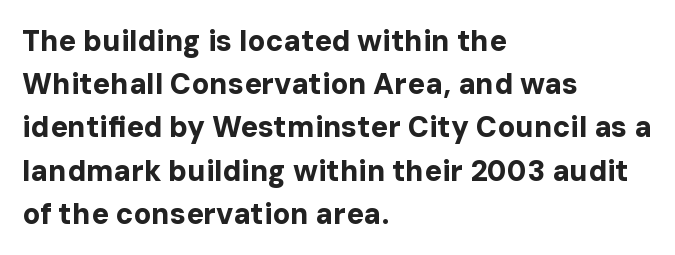
Q: Is the text bold? A: Yes.
Q: Is the text italic (slanted)? A: No, it is upright.
Q: Is the typeface a serif or a sans-serif typeface? A: Sans-serif.
Q: Is the text underlined? A: No.
Q: How is the paragraph aligned? A: Left-aligned.
Q: Is the spacing between letters normal or unusually wide? A: Normal.
Q: Is the spacing between lines tight, normal or loose? A: Normal.
Q: Width (condensed, normal, or wide)? A: Normal.
Q: Stroke contrast? A: Low.
Q: x-height? A: Medium.
Q: Monospaced? A: No.
